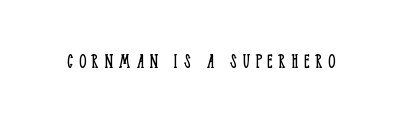
The image shows 22 px text type, upright; set unusually wide letter spacing (+0.25 em), not underlined.
